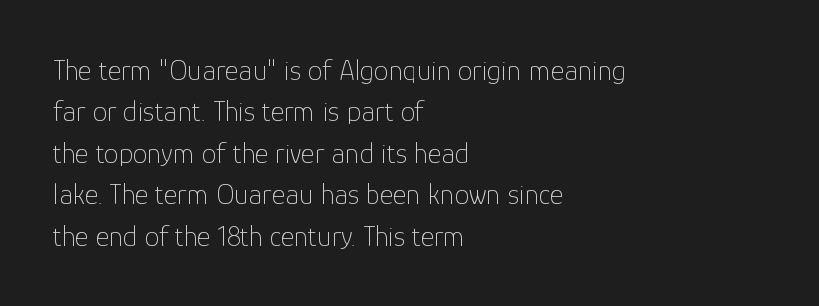
Tracking value appears to be zero — textbook default spacing. No letter is thick-stroked: the sample isn't bold. The specimen reads as upright at a glance. Where is the straight margin? On the left.
